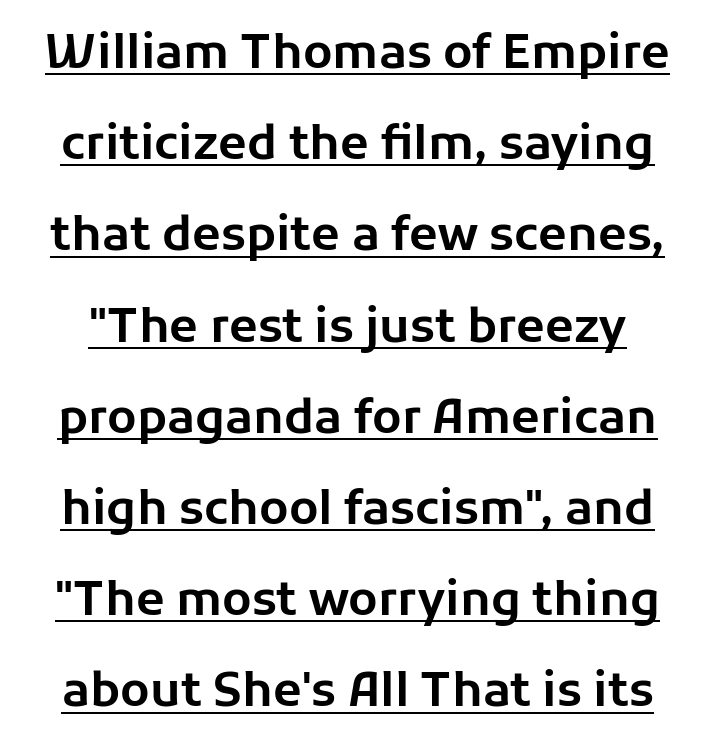
Q: Is the text italic (slanted)? A: No, it is upright.
Q: Is the typeface a serif or a sans-serif typeface? A: Sans-serif.
Q: Is the text underlined? A: Yes.
Q: Is the spacing between letters normal or unusually wide? A: Normal.
Q: Is the spacing between lines tight, normal or loose? A: Loose.
Q: Width (condensed, normal, or wide)? A: Normal.
Q: Stroke contrast? A: Low.
Q: x-height? A: Medium.
Q: Monospaced? A: No.
